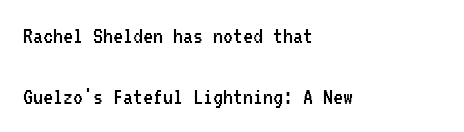
The image shows 25 px text type, upright; set left-aligned, loose line spacing (2.44x), normal letter spacing, not underlined.
